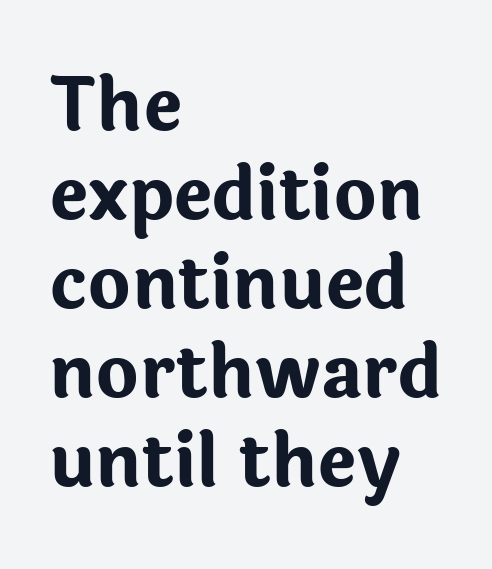
Notice how the stems are strictly vertical — no italics here. The face used here is proportionally spaced, like ordinary book or web type. The sample has been set heavy, in full bold. Bare-footed words on every line.
